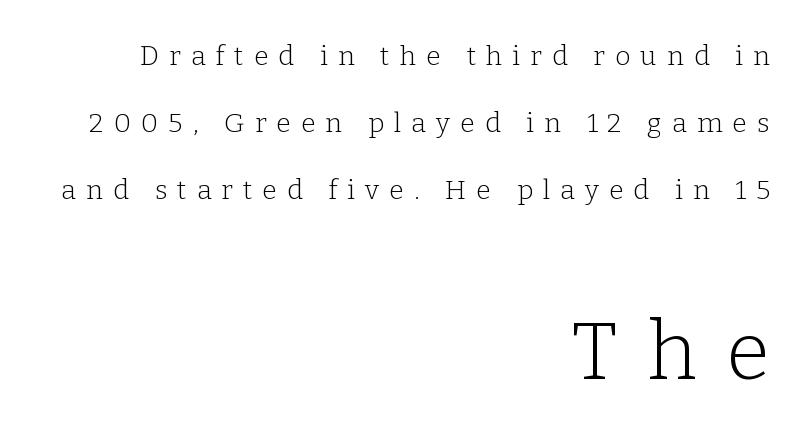
Are there feet on the stems? There are — it's a serif. Spacing verdict: proportional, widths tailored to each character. You could only call the tracking loose — the letters float apart. Vertically, the passage feels expansive, rows floating well apart.
